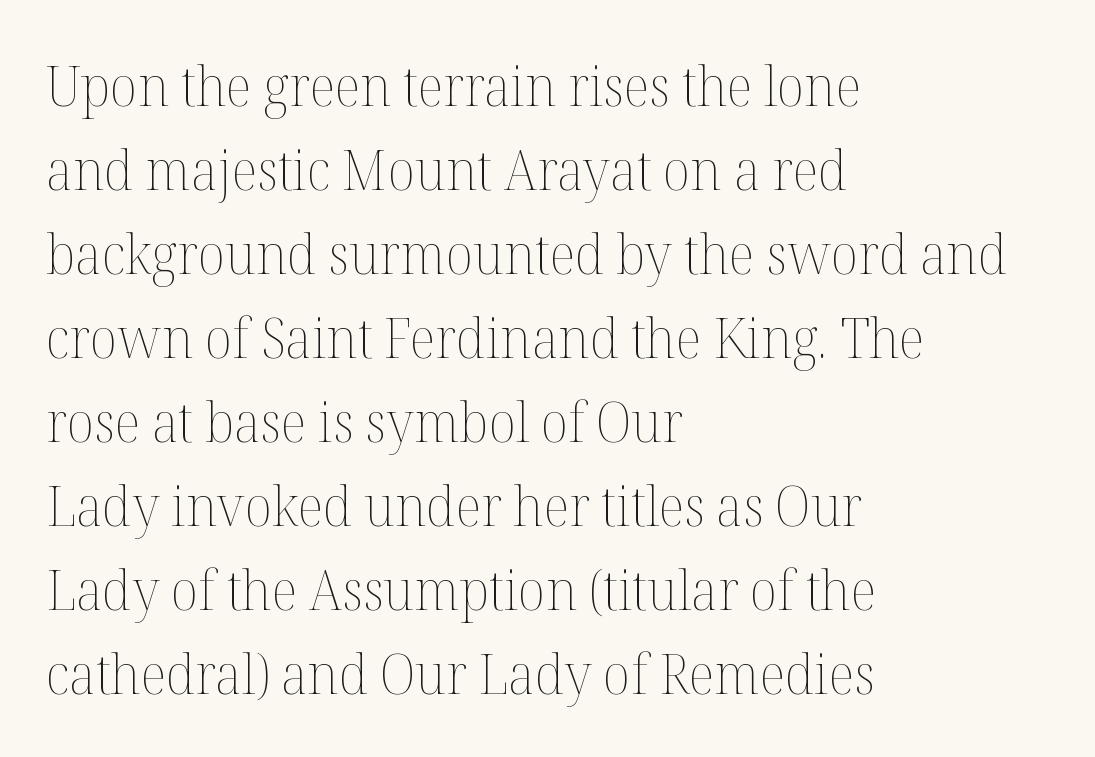
{"italic": "no", "bold": "no", "weight": "thin", "width": "normal", "stroke_contrast": "medium", "x_height": "medium", "monospaced": "no", "underline": "no", "align": "left", "line_spacing": "normal", "line_spacing_ratio": 1.5, "letter_spacing": "normal", "letter_spacing_em": 0.0, "glyph_px": 56}
